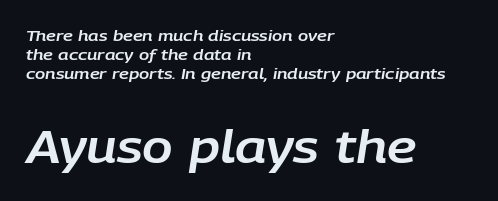
Is the type slanted? Yes — the strokes lean at a clear angle. The ragged edge is on the right, which tells us the setting is flush left. Only glyphs here, with clear space below each row. Character widths vary here, with narrow letters taking less room than wide ones. This sample keeps an unexceptional amount of space between lines. No extra tracking has been applied to these lines.
